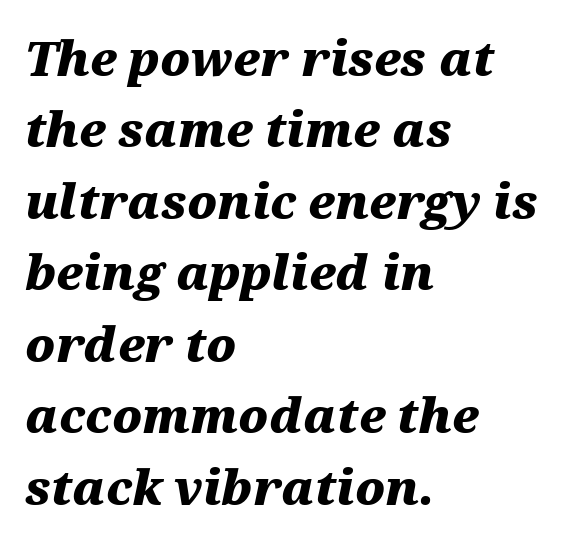
Italic: yes, the glyphs are oblique. Varying glyph widths throughout — classic text-font behaviour. Each word holds together tightly as a unit, with standard inter-letter gaps. Does the copy run flush right? No — it runs flush left. In terms of weight, the rendering is a true, heavy bold. How would I describe the line gaps? Plain and ordinary.
